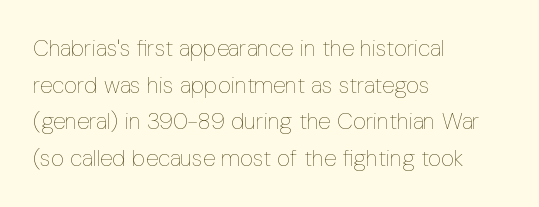
Q: Is the text bold? A: No.
Q: Is the text italic (slanted)? A: No, it is upright.
Q: Is the text underlined? A: No.
Q: How is the paragraph aligned? A: Left-aligned.
Q: Is the spacing between letters normal or unusually wide? A: Normal.
Q: Is the spacing between lines tight, normal or loose? A: Normal.
